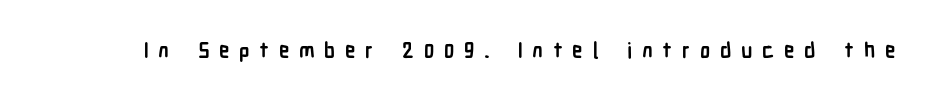
The image shows 21 px bold type, upright; set unusually wide letter spacing (+0.46 em), not underlined.
